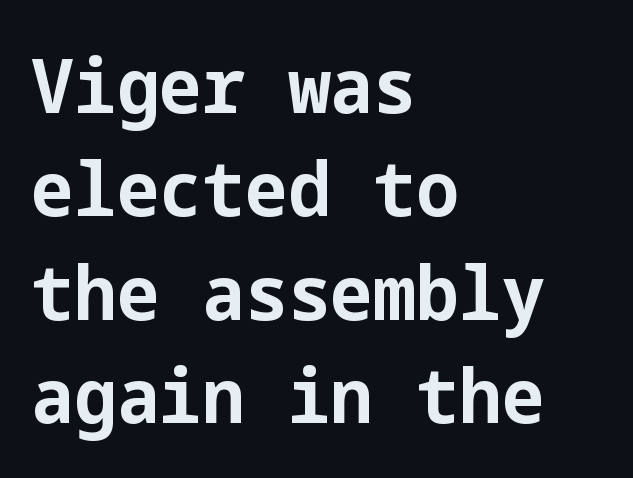
The image shows 76 px bold sans-serif type, upright; set left-aligned, normal line spacing (1.36x), normal letter spacing, not underlined; low stroke contrast and a medium x-height.
